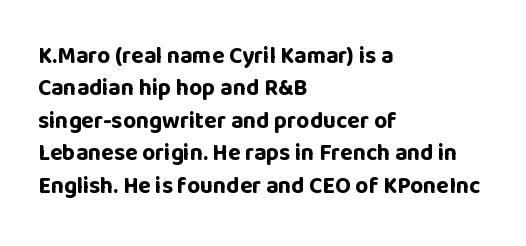
{"italic": "no", "bold": "yes", "underline": "no", "align": "left", "line_spacing": "normal", "line_spacing_ratio": 1.41, "letter_spacing": "normal", "letter_spacing_em": 0.0, "glyph_px": 23}
